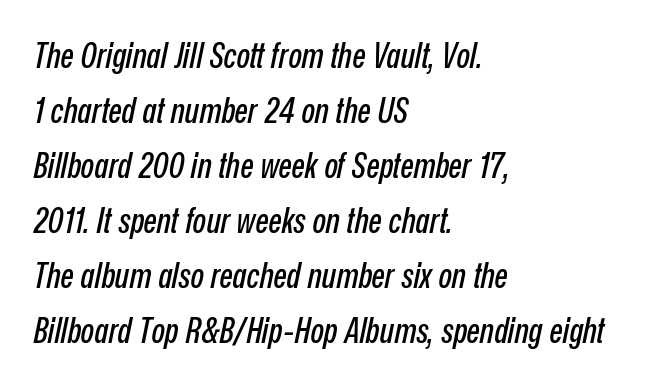
The type is set solid horizontally, with unmodified tracking. Descender tails drop into unmarked territory. Rendered with sloped, italic letterforms. The setting favours the left margin, as ordinary paragraphs usually do. These lines are rendered in a variable-pitch font. Each new line begins a customary step beneath the previous one.
